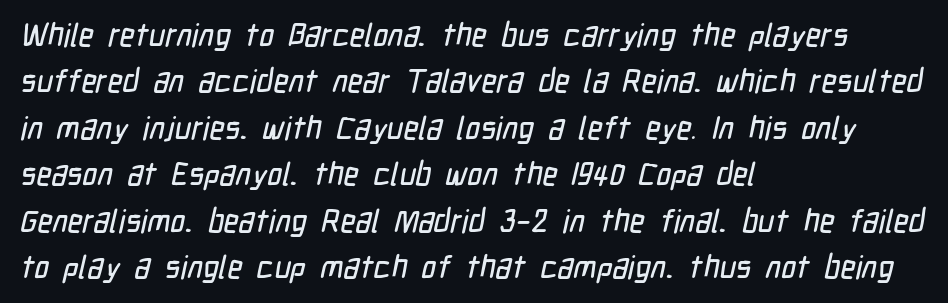
The image shows 32 px condensed sans-serif type; set left-aligned, normal line spacing (1.45x), normal letter spacing, not underlined; low stroke contrast and a medium x-height.
